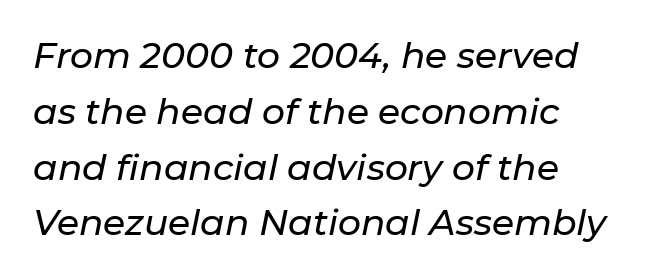
{"italic": "yes", "lean": "right", "slant_degrees": 11, "width": "normal", "stroke_contrast": "low", "x_height": "medium", "monospaced": "no", "underline": "no", "align": "left", "line_spacing": "normal", "line_spacing_ratio": 1.55, "letter_spacing": "normal", "letter_spacing_em": 0.0, "glyph_px": 36}
